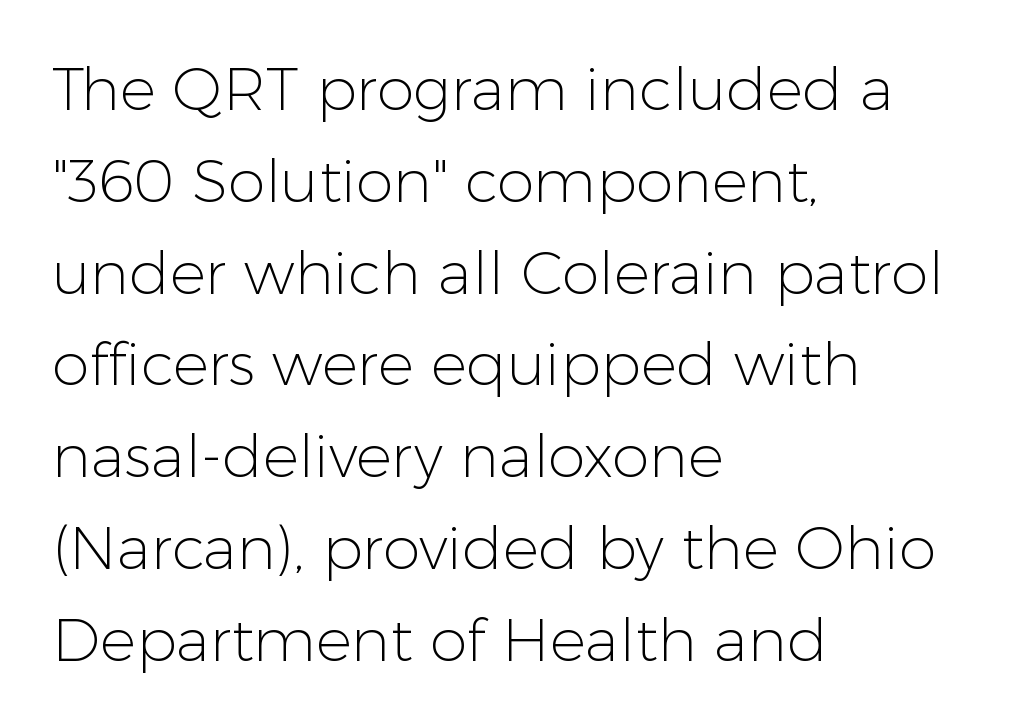
The image shows 60 px light sans-serif type, upright; set left-aligned, normal line spacing (1.53x), normal letter spacing, not underlined; low stroke contrast and a medium x-height.
